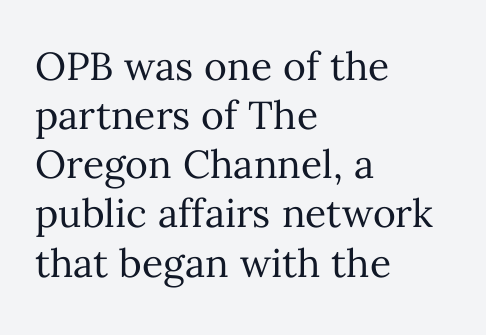
It's the straight-up-and-down kind of type. Is the type heavy? It reads as light-to-regular instead. The type is set solid horizontally, with unmodified tracking. Which margin do the lines hug? The left one — the right edge is uneven. Note the varied advance widths — an 'i' is clearly narrower than an 'm'. Words float on clear page, feet unadorned.
